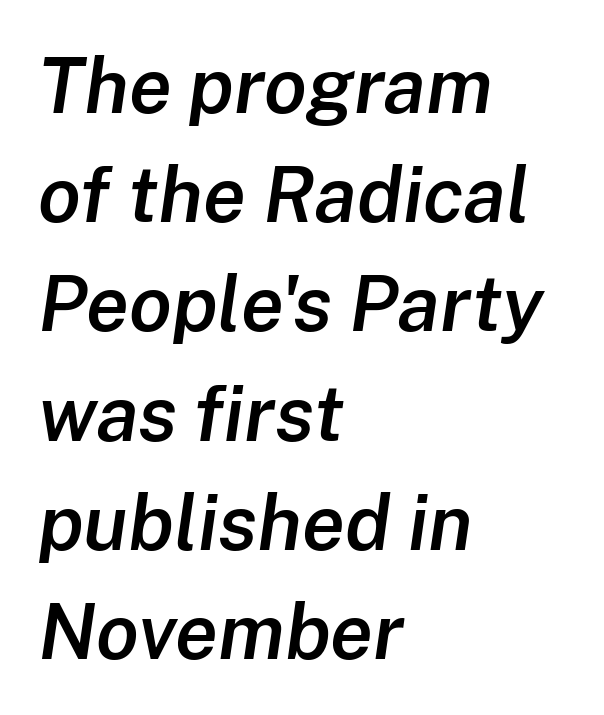
Q: Is the text bold? A: Semi-bold.
Q: Is the text italic (slanted)? A: Yes, it leans right by about 8 degrees.
Q: Is the text underlined? A: No.
Q: How is the paragraph aligned? A: Left-aligned.
Q: Is the spacing between letters normal or unusually wide? A: Normal.
Q: Is the spacing between lines tight, normal or loose? A: Normal.
Q: Width (condensed, normal, or wide)? A: Normal.
Q: Stroke contrast? A: Low.
Q: x-height? A: Medium.
Q: Monospaced? A: No.
